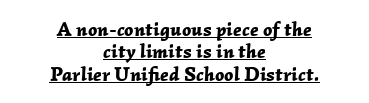
{"italic": "yes", "lean": "right", "slant_degrees": 2, "bold": "yes", "underline": "yes", "align": "center", "line_spacing": "tight", "line_spacing_ratio": 1.12, "letter_spacing": "normal", "letter_spacing_em": 0.0, "glyph_px": 20}
